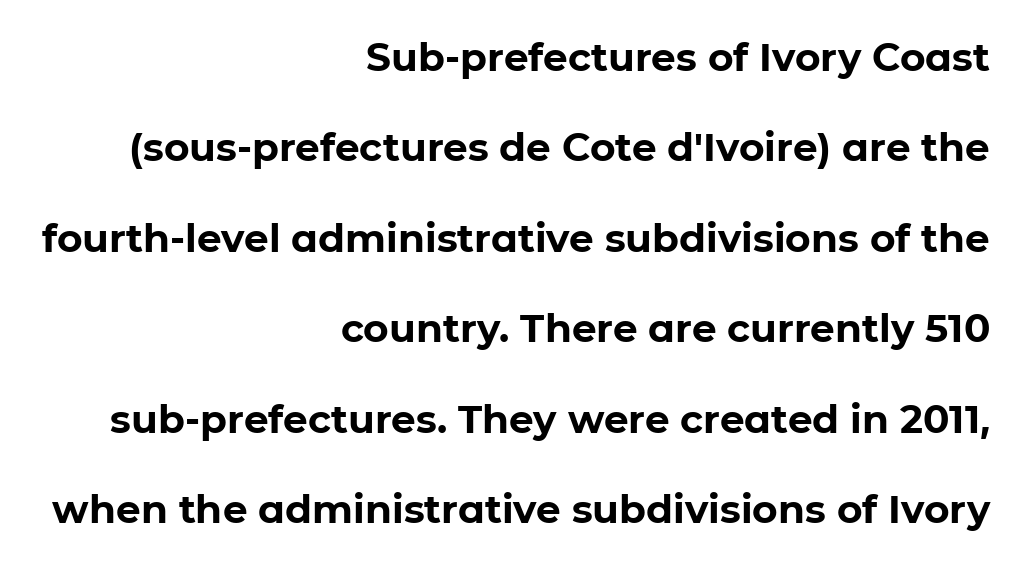
Every stem runs plumb, perpendicular to the baseline. Does the type have serifs? No, each stem ends abruptly. These lines stack with their right ends in a neat column. The letters advance in unequal steps, a hallmark of proportional type. Tracking value appears to be zero — textbook default spacing.
